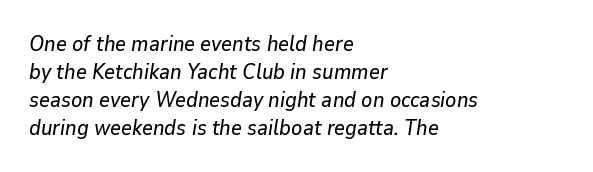
{"italic": "yes", "lean": "right", "slant_degrees": 9, "underline": "no", "align": "left", "line_spacing": "normal", "line_spacing_ratio": 1.33, "letter_spacing": "normal", "letter_spacing_em": 0.0, "glyph_px": 21}
